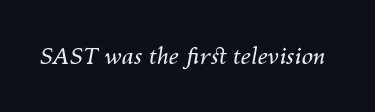
Q: Is the text bold? A: No.
Q: Is the text italic (slanted)? A: Yes, it leans right by about 10 degrees.
Q: Is the text underlined? A: No.
Q: Is the spacing between letters normal or unusually wide? A: Normal.
